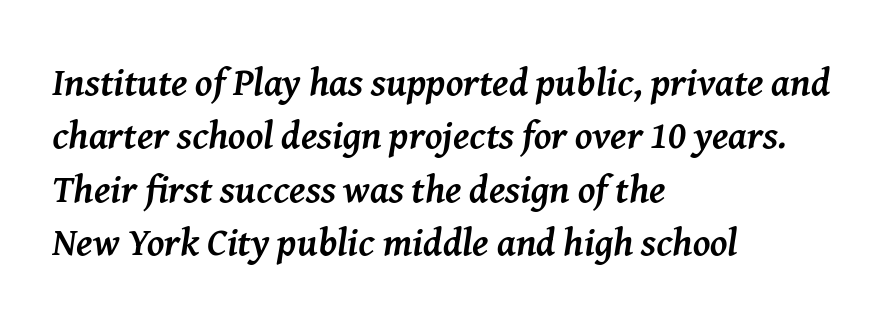
{"serif": "yes", "italic": "yes", "lean": "right", "slant_degrees": 8, "bold": "yes", "weight": "semibold", "width": "normal", "stroke_contrast": "medium", "x_height": "medium", "monospaced": "no", "underline": "no", "align": "left", "line_spacing": "normal", "line_spacing_ratio": 1.37, "letter_spacing": "normal", "letter_spacing_em": 0.0, "glyph_px": 39}
